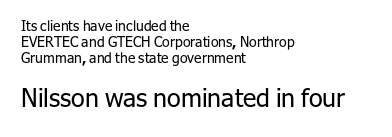
Q: Is the text bold? A: No.
Q: Is the text italic (slanted)? A: No, it is upright.
Q: Is the text underlined? A: No.
Q: How is the paragraph aligned? A: Left-aligned.
Q: Is the spacing between letters normal or unusually wide? A: Normal.
Q: Which block of text is set in a larger size, the first (top) or the second (bottom)? A: The second (bottom) one.
